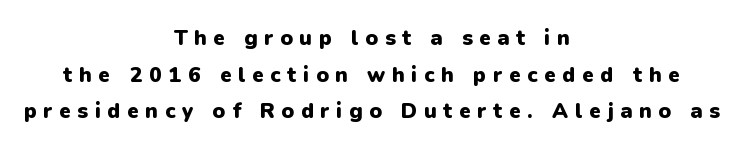
Q: Is the text bold? A: Yes.
Q: Is the text italic (slanted)? A: No, it is upright.
Q: Is the text underlined? A: No.
Q: How is the paragraph aligned? A: Centered.
Q: Is the spacing between letters normal or unusually wide? A: Unusually wide.
